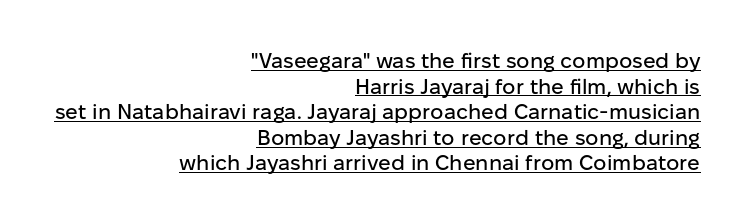
The specimen reads as upright at a glance. Where is the straight margin? On the right. The face used here is rendered with its standard letterfit. A rule runs beneath these lines of type.
